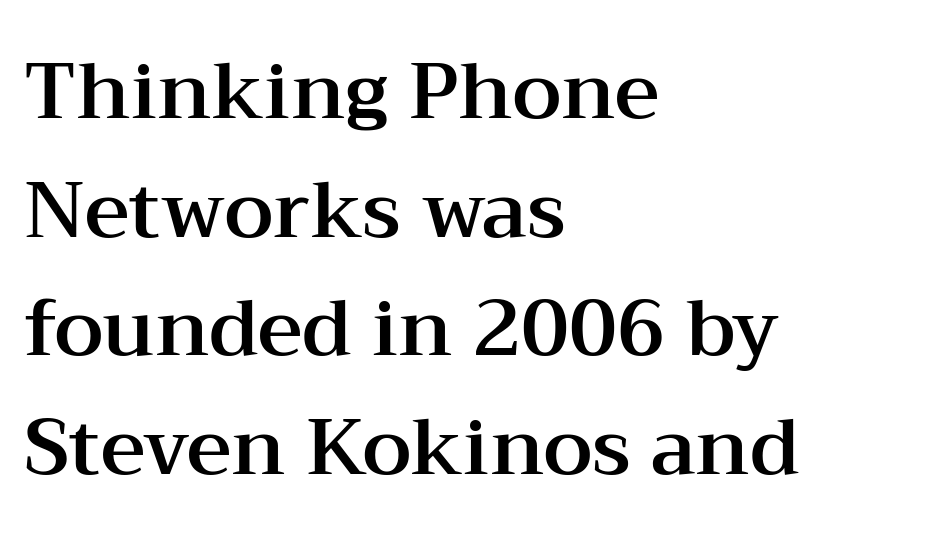
The image shows 78 px wide serif type, upright; set left-aligned, normal line spacing (1.52x), normal letter spacing, not underlined; medium stroke contrast and a medium x-height.
